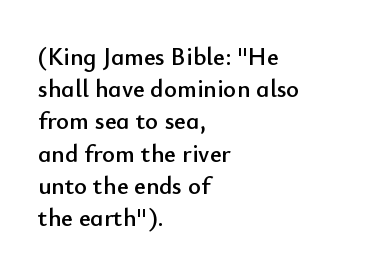
The image shows 25 px text type, upright; set left-aligned, normal line spacing (1.29x), normal letter spacing, not underlined.
